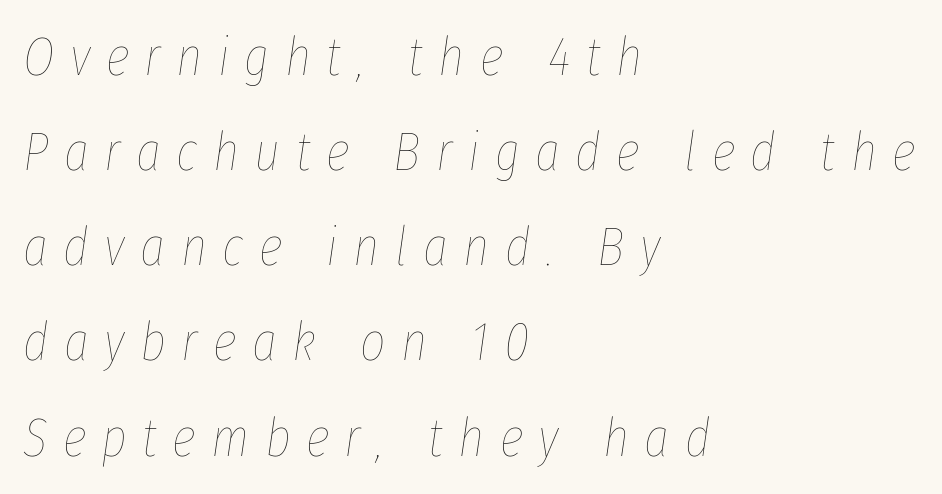
{"italic": "yes", "lean": "right", "slant_degrees": 8, "bold": "no", "weight": "thin", "width": "condensed", "stroke_contrast": "low", "x_height": "medium", "monospaced": "no", "underline": "no", "align": "left", "line_spacing_ratio": 1.73, "letter_spacing": "wide", "letter_spacing_em": 0.28, "glyph_px": 55}
